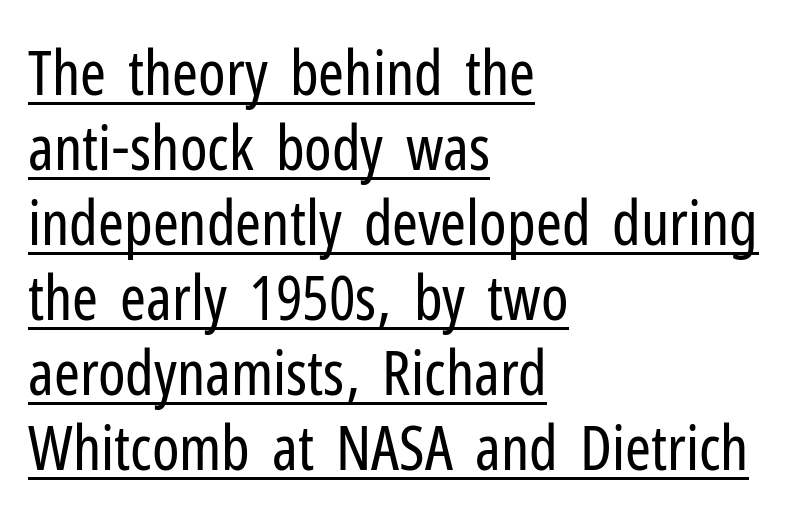
Characters remain perfectly vertical along every line. Spacing verdict: proportional, widths tailored to each character. The rag falls on the right side of this text block. This rendering employs a face without finishing strokes, i.e., a sans-serif. This sample carries an underscore along the baseline area.
